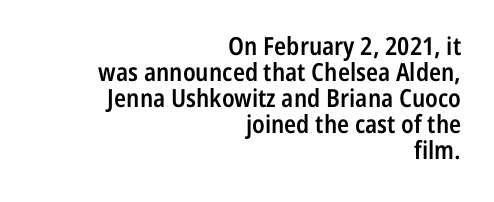
The image shows 25 px text type, upright; set right-aligned, tight line spacing (1.04x), normal letter spacing, not underlined.
